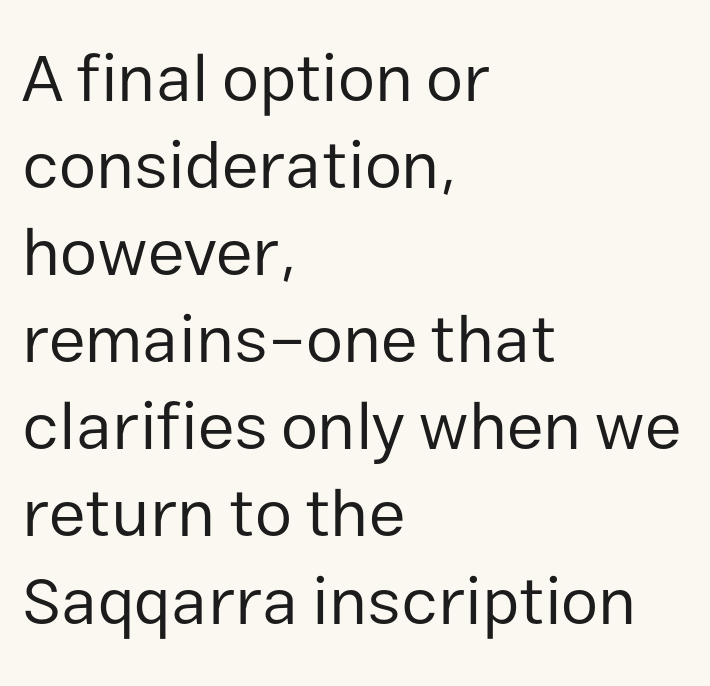
Q: Is the text bold? A: No.
Q: Is the text italic (slanted)? A: No, it is upright.
Q: Is the typeface a serif or a sans-serif typeface? A: Sans-serif.
Q: Is the text underlined? A: No.
Q: How is the paragraph aligned? A: Left-aligned.
Q: Is the spacing between letters normal or unusually wide? A: Normal.
Q: Is the spacing between lines tight, normal or loose? A: Normal.
Q: Width (condensed, normal, or wide)? A: Normal.
Q: Stroke contrast? A: Low.
Q: x-height? A: Medium.
Q: Monospaced? A: No.
